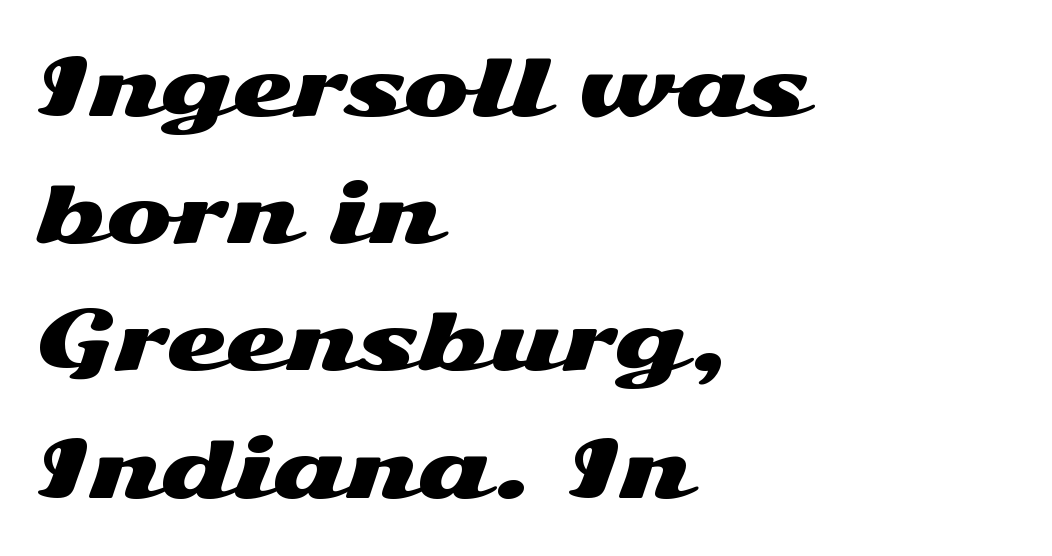
Reading down the column, the eye jumps a familiar distance to each next line. Every row of glyphs begins at an identical x-position on the left. Standard letterfit; no display-style spreading of the glyphs. A bare baseline throughout the passage. You could not count columns in this text — the font is proportionally spaced.
